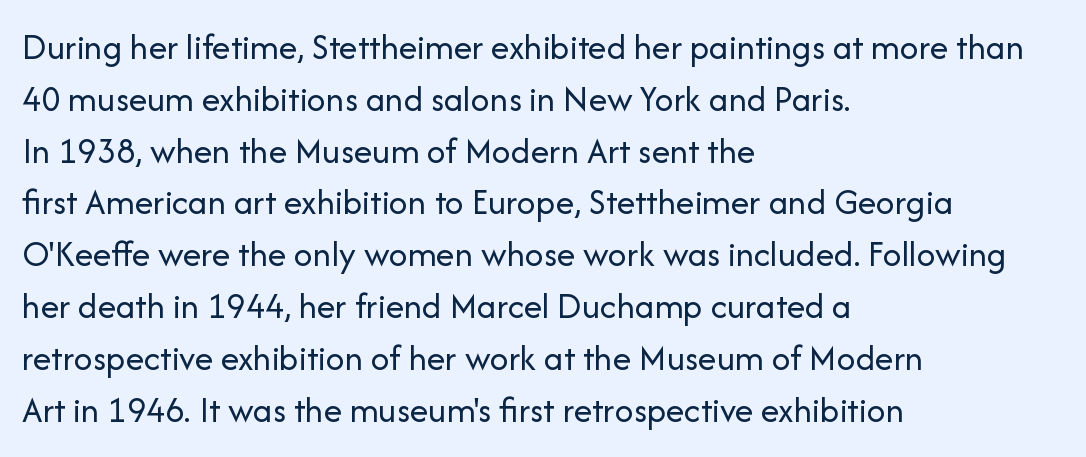
Q: Is the text bold? A: No.
Q: Is the text italic (slanted)? A: No, it is upright.
Q: Is the typeface a serif or a sans-serif typeface? A: Sans-serif.
Q: Is the text underlined? A: No.
Q: How is the paragraph aligned? A: Left-aligned.
Q: Is the spacing between letters normal or unusually wide? A: Normal.
Q: Is the spacing between lines tight, normal or loose? A: Normal.
Q: Width (condensed, normal, or wide)? A: Normal.
Q: Stroke contrast? A: Low.
Q: x-height? A: Medium.
Q: Monospaced? A: No.
